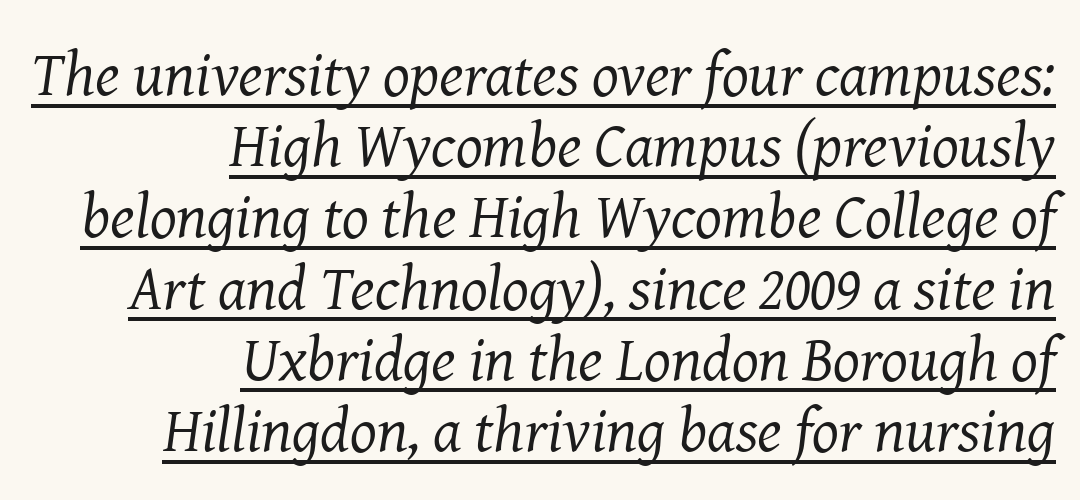
The image shows 63 px regular-weight serif type, italic (leaning right); set right-aligned, tight line spacing (1.13x), normal letter spacing, underlined; medium stroke contrast and a medium x-height.
